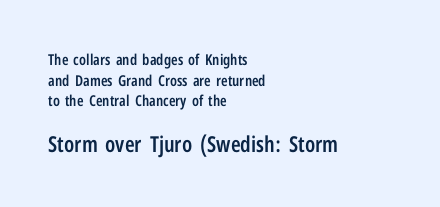
Lines of text with bare space underneath. The vertical gap from one line to the next is medium. Line beginnings align vertically; line endings do not. No italicization has been applied; the sample stays upright.
